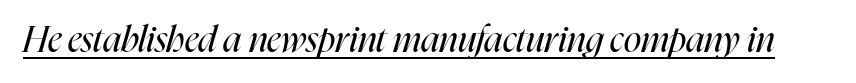
Q: Is the text bold? A: No.
Q: Is the text italic (slanted)? A: Yes, it leans right by about 16 degrees.
Q: Is the text underlined? A: Yes.
Q: Is the spacing between letters normal or unusually wide? A: Normal.
Q: Width (condensed, normal, or wide)? A: Condensed.
Q: Stroke contrast? A: High.
Q: x-height? A: Medium.
Q: Monospaced? A: No.
